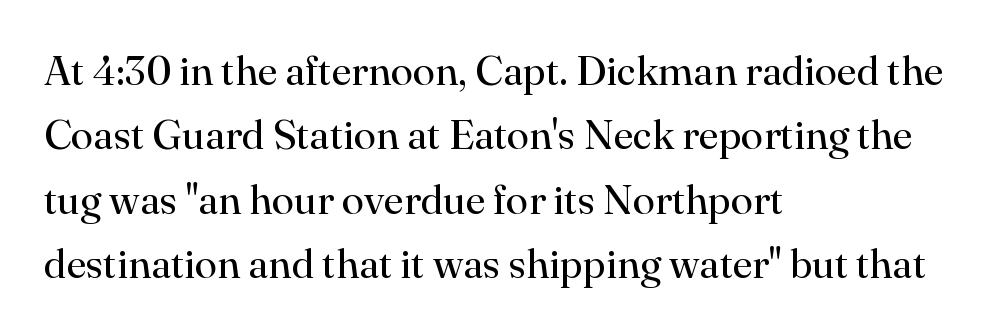
The image shows 41 px regular-weight serif type, upright; set left-aligned, normal line spacing (1.57x), normal letter spacing, not underlined; high stroke contrast and a small x-height.
